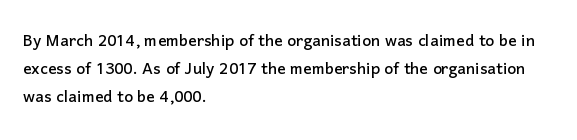
{"italic": "no", "underline": "no", "align": "left", "line_spacing": "normal", "line_spacing_ratio": 1.34, "letter_spacing": "normal", "letter_spacing_em": 0.0, "glyph_px": 21}
